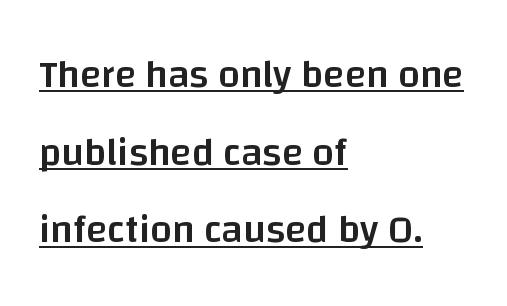
Q: Is the text bold? A: Semi-bold.
Q: Is the text italic (slanted)? A: No, it is upright.
Q: Is the typeface a serif or a sans-serif typeface? A: Sans-serif.
Q: Is the text underlined? A: Yes.
Q: How is the paragraph aligned? A: Left-aligned.
Q: Is the spacing between letters normal or unusually wide? A: Normal.
Q: Is the spacing between lines tight, normal or loose? A: Loose.
Q: Width (condensed, normal, or wide)? A: Normal.
Q: Stroke contrast? A: Low.
Q: x-height? A: Large.
Q: Monospaced? A: No.
